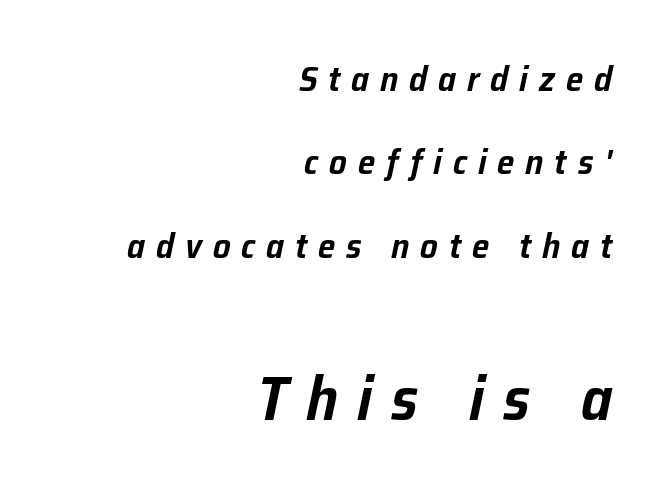
Does the copy run flush right? Yes — the right margin is perfectly even. These two chunks differ in scale, with the bottom chunk taking the larger measure. The passage shown has open, widely tracked lettering throughout. Italic: yes, the glyphs are oblique.
